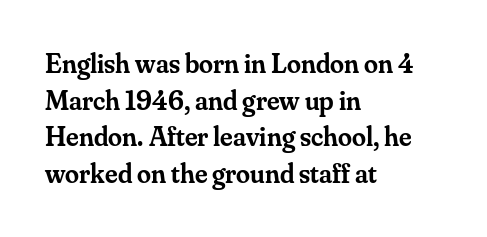
Has an underline been added? It has not. Each letter keeps its own natural width here, so spacing adapts to shape. Reading down the block, your eye returns to a fixed left position each line. The letters are semibold — heavier than regular but short of a full bold. These lines sit exactly where default settings would place them. Ascenders rise straight up at ninety degrees.
